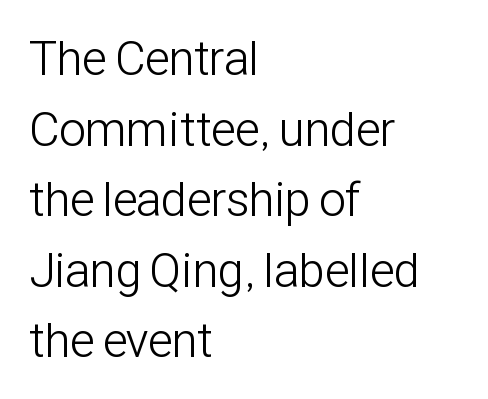
Q: Is the text bold? A: No.
Q: Is the text italic (slanted)? A: No, it is upright.
Q: Is the typeface a serif or a sans-serif typeface? A: Sans-serif.
Q: Is the text underlined? A: No.
Q: How is the paragraph aligned? A: Left-aligned.
Q: Is the spacing between letters normal or unusually wide? A: Normal.
Q: Is the spacing between lines tight, normal or loose? A: Normal.
Q: Width (condensed, normal, or wide)? A: Condensed.
Q: Stroke contrast? A: Low.
Q: x-height? A: Medium.
Q: Monospaced? A: No.
